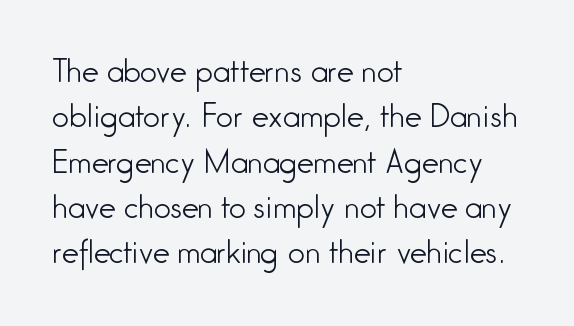
Does the copy run flush right? No — it runs flush left. A typesetter would call this proportional, since set widths differ per character. This rendering employs a face without finishing strokes, i.e., a sans-serif. The specimen omits any rule beneath the text block's lines.
